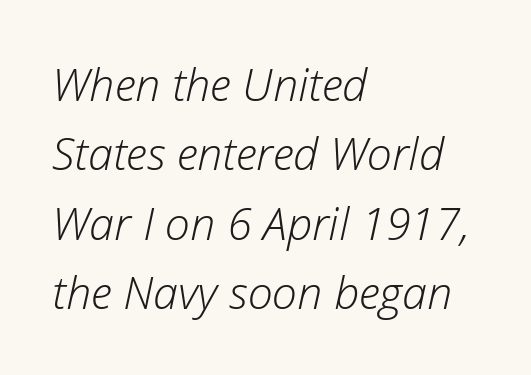
The image shows 45 px light type, italic (leaning right); set left-aligned, normal line spacing (1.54x), normal letter spacing, not underlined; low stroke contrast and a medium x-height.
